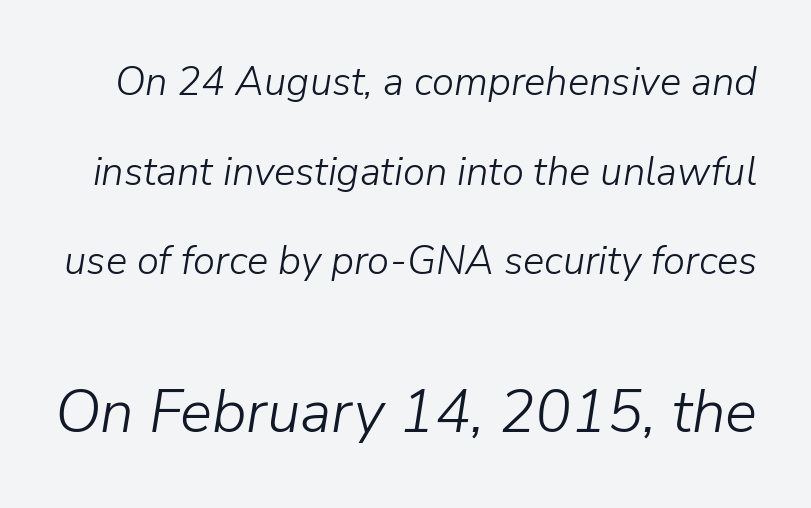
How would I describe the line gaps? Wide and relaxed. Spacing verdict: proportional, widths tailored to each character. No letter is thick-stroked: the sample isn't bold. Glance below the letters and you will spot only blank space.
